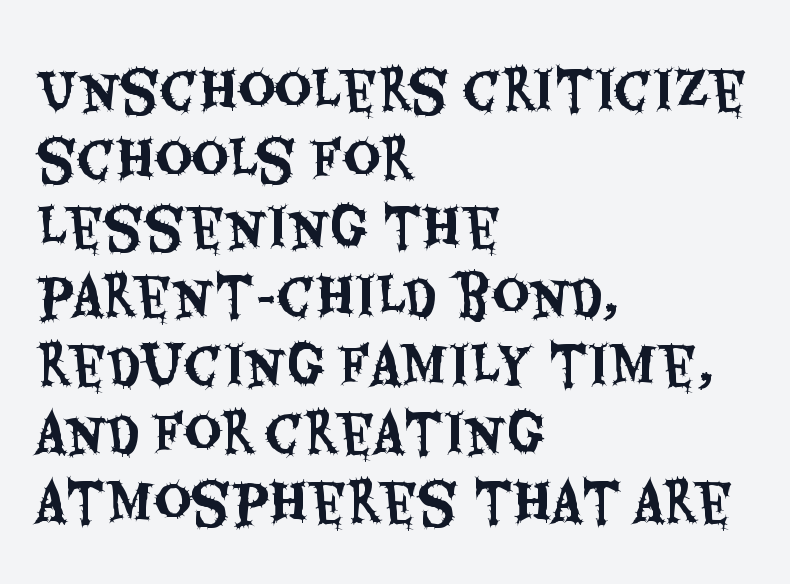
Q: Is the text italic (slanted)? A: No, it is upright.
Q: Is the typeface a serif or a sans-serif typeface? A: Sans-serif.
Q: Is the text underlined? A: No.
Q: How is the paragraph aligned? A: Left-aligned.
Q: Is the spacing between letters normal or unusually wide? A: Normal.
Q: Is the spacing between lines tight, normal or loose? A: Normal.
Q: Width (condensed, normal, or wide)? A: Condensed.
Q: Stroke contrast? A: Medium.
Q: x-height? A: Large.
Q: Monospaced? A: No.
